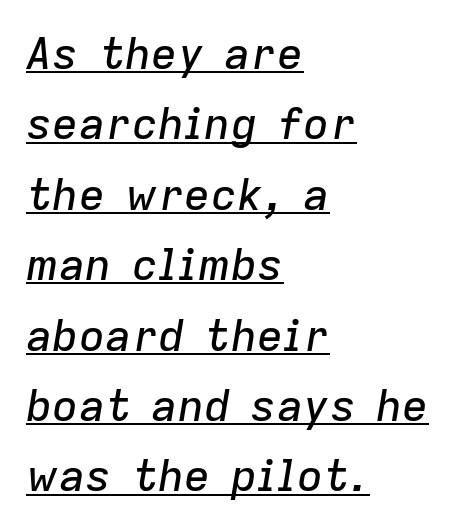
The image shows 44 px text type, italic (leaning right); set left-aligned, normal line spacing (1.6x), normal letter spacing, underlined; low stroke contrast and a medium x-height.
